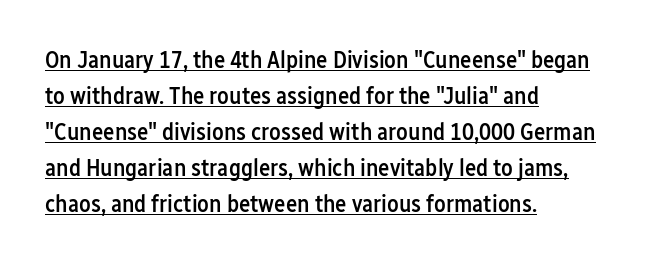
Q: Is the text bold? A: Semi-bold.
Q: Is the text italic (slanted)? A: No, it is upright.
Q: Is the text underlined? A: Yes.
Q: How is the paragraph aligned? A: Left-aligned.
Q: Is the spacing between letters normal or unusually wide? A: Normal.
Q: Is the spacing between lines tight, normal or loose? A: Normal.
